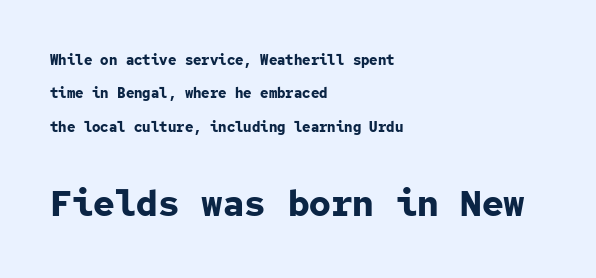
Q: Is the text bold? A: Yes.
Q: Is the text italic (slanted)? A: No, it is upright.
Q: Is the typeface a serif or a sans-serif typeface? A: Sans-serif.
Q: Is the text underlined? A: No.
Q: How is the paragraph aligned? A: Left-aligned.
Q: Is the spacing between letters normal or unusually wide? A: Normal.
Q: Is the spacing between lines tight, normal or loose? A: Loose.
Q: Which block of text is set in a larger size, the first (top) or the second (bottom)? A: The second (bottom) one.
Q: Width (condensed, normal, or wide)? A: Normal.
Q: Stroke contrast? A: Low.
Q: x-height? A: Medium.
Q: Monospaced? A: Yes.
